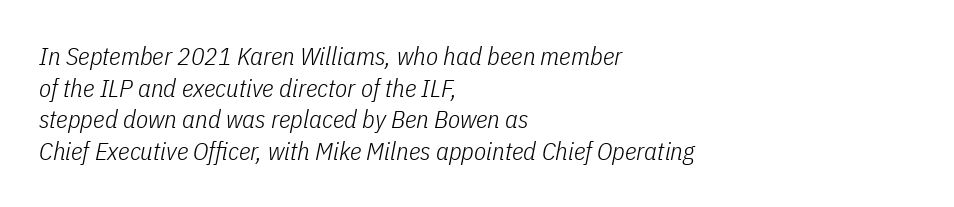
{"italic": "yes", "lean": "right", "slant_degrees": 11, "bold": "no", "underline": "no", "align": "left", "line_spacing": "normal", "line_spacing_ratio": 1.27, "letter_spacing": "normal", "letter_spacing_em": 0.0, "glyph_px": 25}
